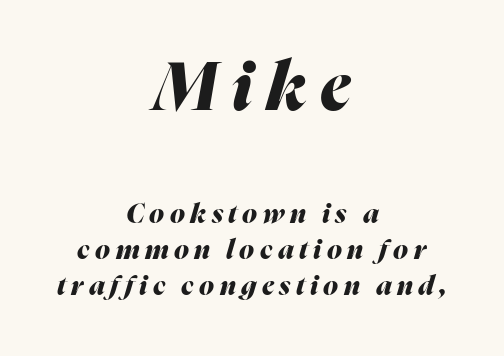
{"italic": "yes", "lean": "right", "slant_degrees": 16, "bold": "yes", "weight": "heavy", "width": "normal", "stroke_contrast": "medium", "x_height": "medium", "monospaced": "no", "underline": "no", "align": "center", "line_spacing": "normal", "line_spacing_ratio": 1.34, "letter_spacing": "wide", "letter_spacing_em": 0.2, "larger_block": "first", "size_ratio": 2.52, "glyph_px": 68}
